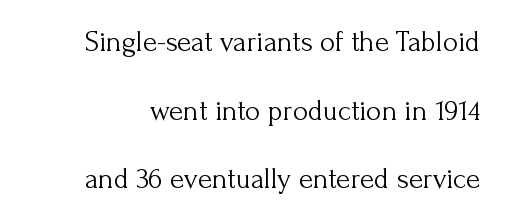
The image shows 29 px light serif type, upright; set loose line spacing (2.37x), normal letter spacing, not underlined; medium stroke contrast and a small x-height.
